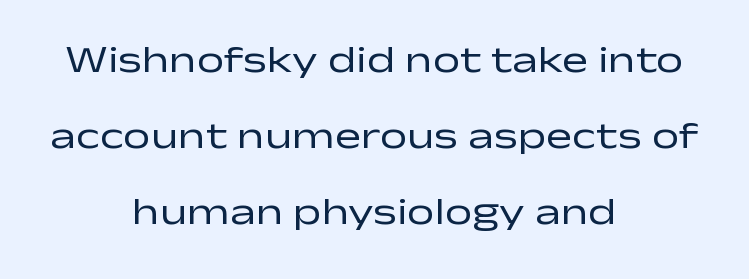
The image shows 39 px regular-weight, wide sans-serif type, upright; set centered, loose line spacing (1.95x), normal letter spacing, not underlined; low stroke contrast and a medium x-height.
